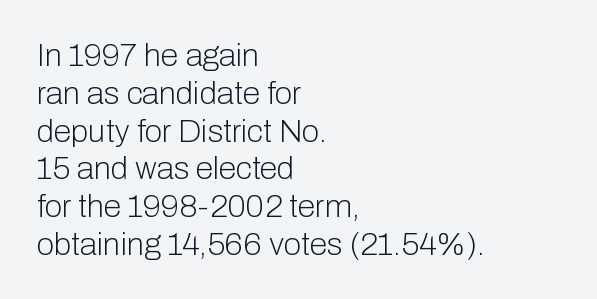
{"serif": "no", "italic": "no", "bold": "no", "weight": "light", "width": "normal", "stroke_contrast": "low", "x_height": "medium", "monospaced": "no", "underline": "no", "align": "left", "line_spacing_ratio": 1.18, "letter_spacing": "normal", "letter_spacing_em": 0.0, "glyph_px": 32}
